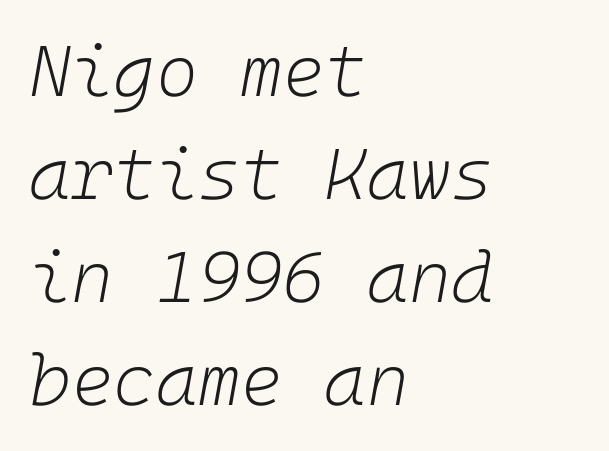
The paragraph has a hard left edge and a soft right edge. Honestly, the row spacing looks completely unremarkable. A typesetter would call this zero additional tracking. Emphasis-style slanted type is in use. This reads as an unemphasized weight, regular at the heaviest. The space beneath each line is pristine and unruled.
